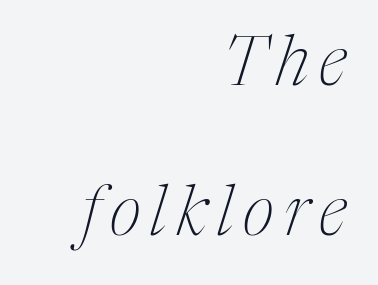
{"serif": "yes", "italic": "yes", "lean": "right", "slant_degrees": 17, "bold": "no", "weight": "thin", "width": "condensed", "stroke_contrast": "medium", "x_height": "medium", "monospaced": "no", "underline": "no", "align": "right", "line_spacing": "loose", "line_spacing_ratio": 2.18, "glyph_px": 69}
